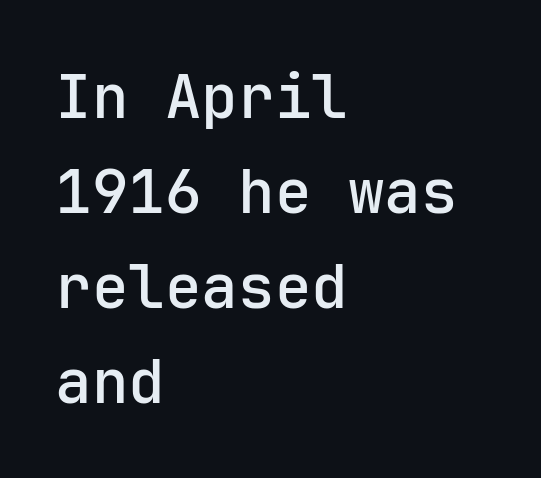
The image shows 61 px sans-serif type, upright, monospaced; set left-aligned, normal line spacing (1.56x), normal letter spacing, not underlined; low stroke contrast and a medium x-height.
